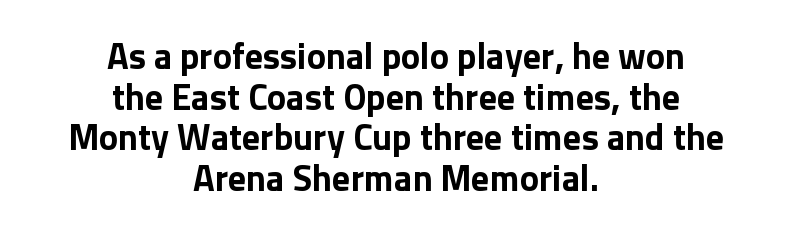
The image shows 36 px bold sans-serif type, upright; set centered, tight line spacing (1.13x), normal letter spacing, not underlined; low stroke contrast and a medium x-height.
